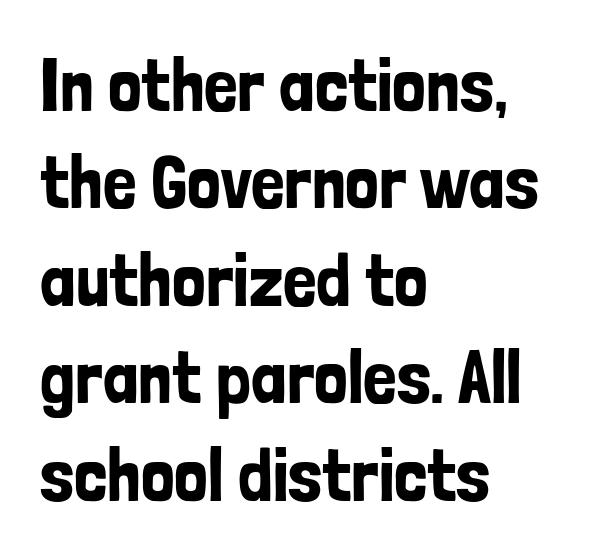
Q: Is the text italic (slanted)? A: No, it is upright.
Q: Is the typeface a serif or a sans-serif typeface? A: Sans-serif.
Q: Is the text underlined? A: No.
Q: How is the paragraph aligned? A: Left-aligned.
Q: Is the spacing between letters normal or unusually wide? A: Normal.
Q: Is the spacing between lines tight, normal or loose? A: Normal.
Q: Width (condensed, normal, or wide)? A: Condensed.
Q: Stroke contrast? A: Low.
Q: x-height? A: Medium.
Q: Monospaced? A: No.
